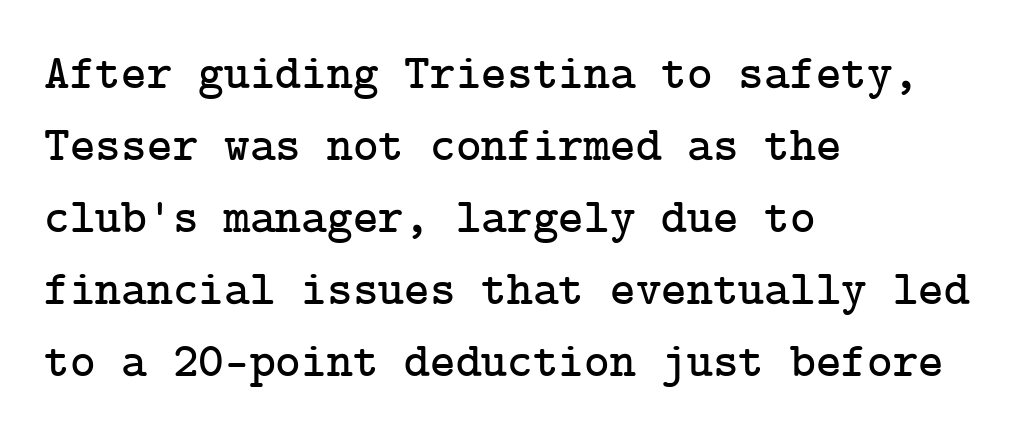
The image shows 49 px serif type, upright; set left-aligned, normal line spacing (1.47x), normal letter spacing, not underlined; low stroke contrast and a medium x-height.
